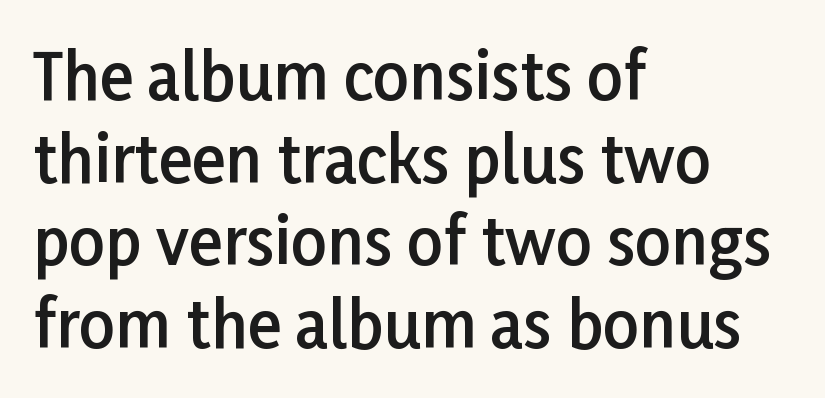
The image shows 63 px semibold sans-serif type, upright; set left-aligned, normal line spacing (1.31x), normal letter spacing, not underlined; low stroke contrast and a medium x-height.
